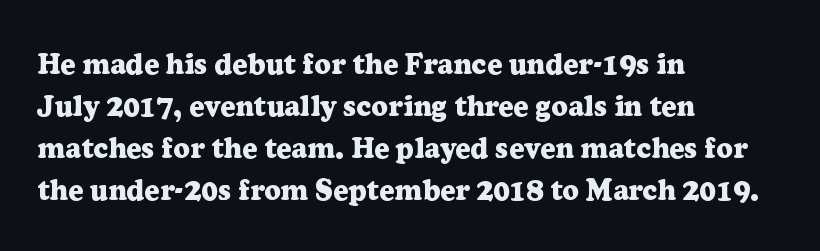
Does the weight exceed regular? Yes, all the way to bold. The face used here is proportionally spaced, like ordinary book or web type. Little horizontal feet cap the strokes, marking this as serif type. The specimen omits any rule beneath the text block's lines.
